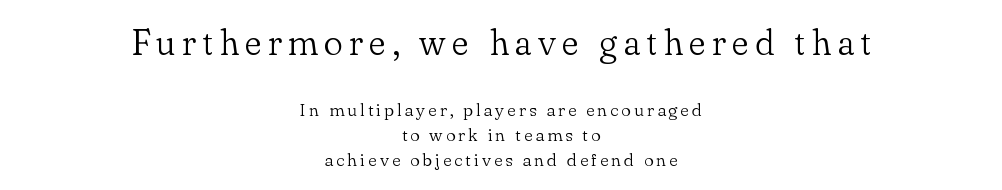
In terms of posture, this sample is upright. Glance below the letters and you will spot only blank space. Counters stay open thanks to moderate or lighter strokes. Regular leading. The paragraph shown floats in the horizontal middle.
